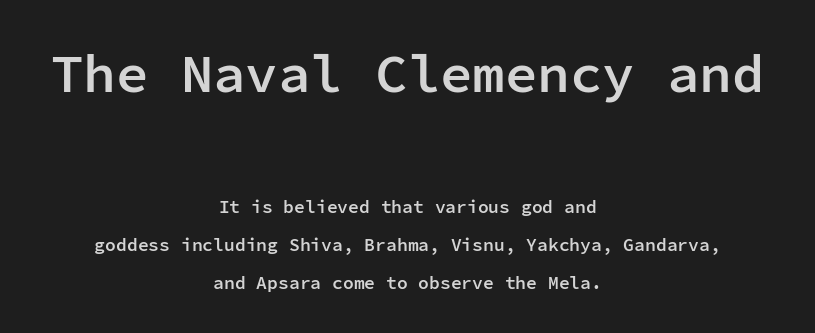
I'd call this a sans setting — the letters go barefoot. Scale decreases going downward across the two blocks. A bare baseline throughout the passage. Note the uniform advance width — an 'i' takes as much space as an 'm'. Each word holds together tightly as a unit, with standard inter-letter gaps.
